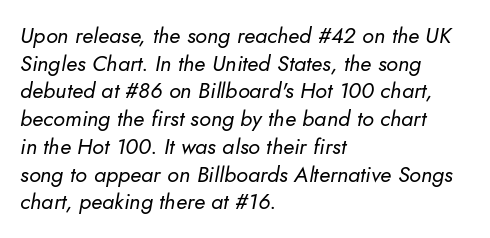
{"italic": "yes", "lean": "right", "slant_degrees": 10, "bold": "no", "underline": "no", "align": "left", "line_spacing": "normal", "line_spacing_ratio": 1.26, "letter_spacing": "normal", "letter_spacing_em": 0.0, "glyph_px": 22}
